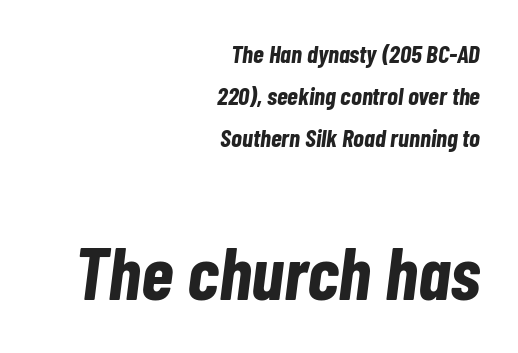
The image shows 75 px bold, condensed type, italic (leaning right); set right-aligned, normal line spacing (1.69x), normal letter spacing, not underlined; the second (bottom) block is 3.0x larger; low stroke contrast and a medium x-height.
